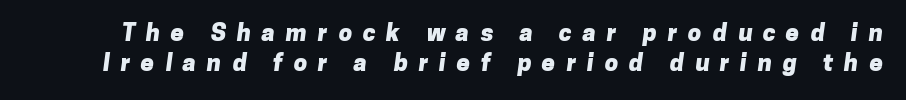
The image shows 24 px bold type; set line spacing 1.23x, unusually wide letter spacing (+0.45 em), not underlined.
